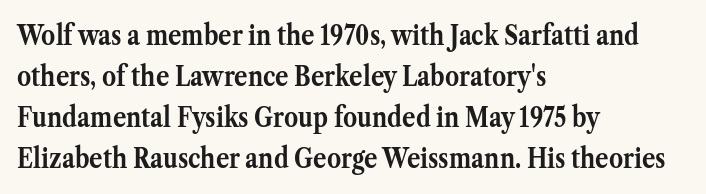
If you drew a ruler down the left edge, every line would touch it. The passage shown is typeset with a serif family. A typesetter would call this zero additional tracking. This sample keeps an unexceptional amount of space between lines. Every stem runs plumb, perpendicular to the baseline. Character widths vary here, with narrow letters taking less room than wide ones.
